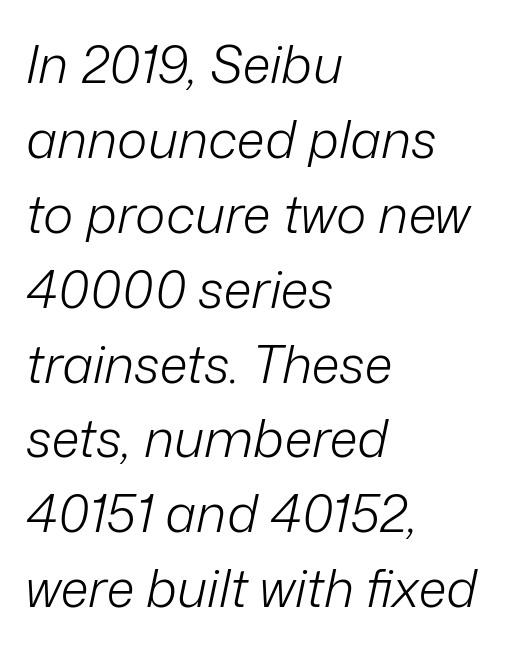
Q: Is the text bold? A: No.
Q: Is the text italic (slanted)? A: Yes, it leans right by about 12 degrees.
Q: Is the text underlined? A: No.
Q: How is the paragraph aligned? A: Left-aligned.
Q: Is the spacing between letters normal or unusually wide? A: Normal.
Q: Is the spacing between lines tight, normal or loose? A: Normal.
Q: Width (condensed, normal, or wide)? A: Normal.
Q: Stroke contrast? A: Low.
Q: x-height? A: Medium.
Q: Monospaced? A: No.
